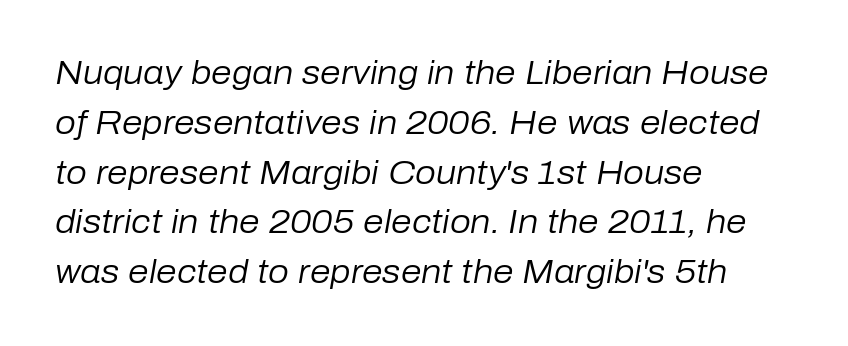
Q: Is the text bold? A: No.
Q: Is the text italic (slanted)? A: Yes, it leans right by about 10 degrees.
Q: Is the text underlined? A: No.
Q: How is the paragraph aligned? A: Left-aligned.
Q: Is the spacing between letters normal or unusually wide? A: Normal.
Q: Is the spacing between lines tight, normal or loose? A: Normal.
Q: Width (condensed, normal, or wide)? A: Normal.
Q: Stroke contrast? A: Low.
Q: x-height? A: Medium.
Q: Monospaced? A: No.
